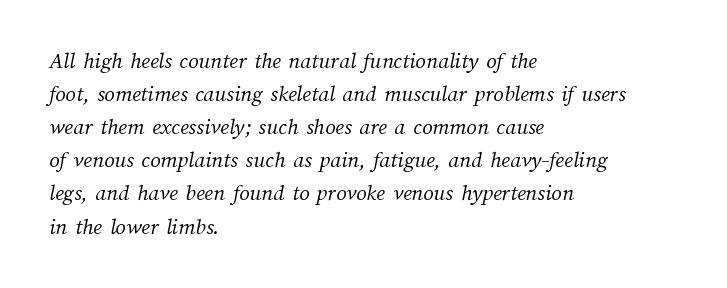
Q: Is the text bold? A: No.
Q: Is the text underlined? A: No.
Q: How is the paragraph aligned? A: Left-aligned.
Q: Is the spacing between letters normal or unusually wide? A: Normal.
Q: Is the spacing between lines tight, normal or loose? A: Normal.
